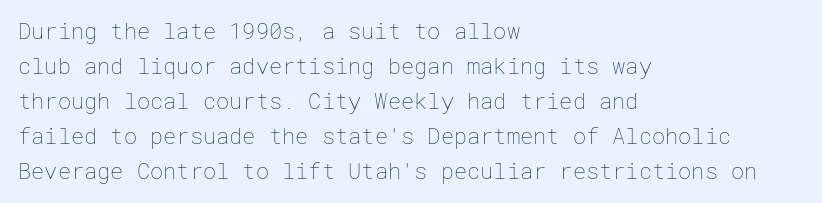
The image shows 22 px text type, upright; set left-aligned, normal line spacing (1.59x), normal letter spacing, not underlined.
